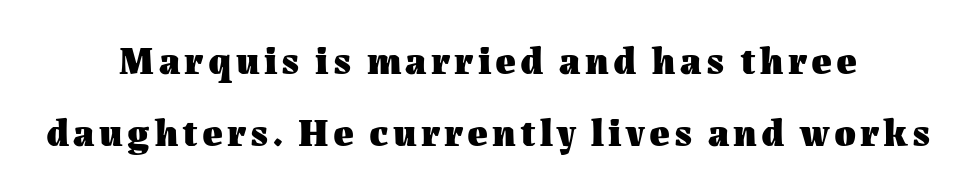
The image shows 39 px heavy type, upright; set line spacing 1.85x, not underlined; medium stroke contrast and a medium x-height.
